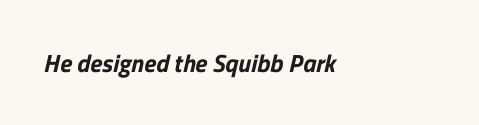
{"underline": "no", "align": "left", "letter_spacing": "normal", "letter_spacing_em": 0.0, "glyph_px": 25}
